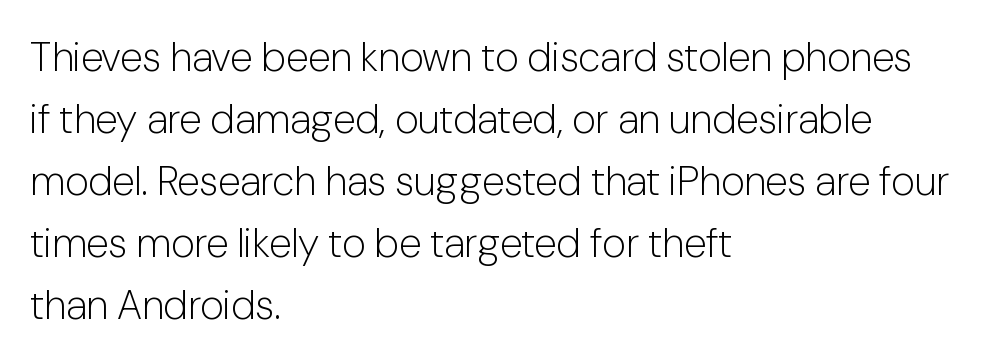
{"serif": "no", "italic": "no", "bold": "no", "weight": "light", "width": "normal", "stroke_contrast": "low", "x_height": "medium", "monospaced": "no", "underline": "no", "align": "left", "line_spacing": "normal", "line_spacing_ratio": 1.51, "letter_spacing": "normal", "letter_spacing_em": 0.0, "glyph_px": 41}
